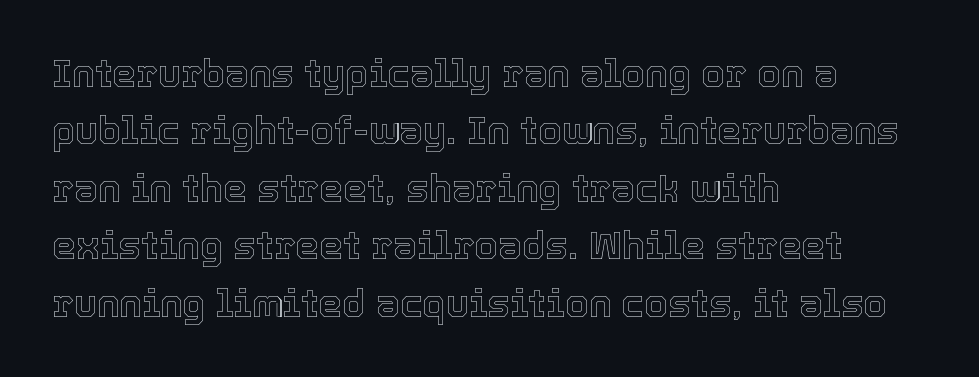
{"italic": "no", "width": "normal", "x_height": "medium", "monospaced": "no", "underline": "no", "align": "left", "line_spacing": "normal", "line_spacing_ratio": 1.51, "letter_spacing": "normal", "letter_spacing_em": 0.0, "glyph_px": 38}
